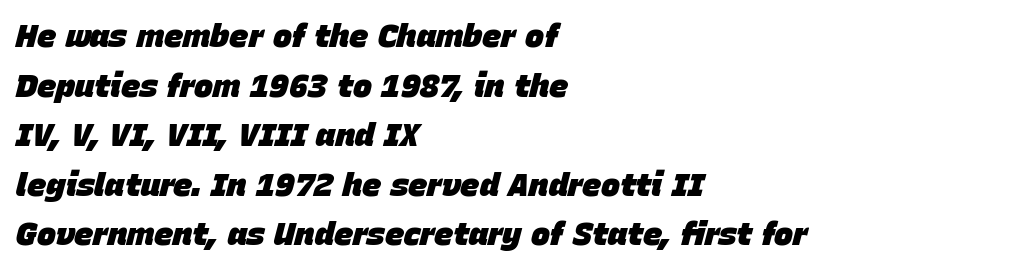
{"italic": "yes", "lean": "right", "slant_degrees": 15, "bold": "yes", "weight": "heavy", "width": "normal", "stroke_contrast": "low", "x_height": "large", "monospaced": "no", "underline": "no", "align": "left", "line_spacing": "normal", "line_spacing_ratio": 1.55, "letter_spacing": "normal", "letter_spacing_em": 0.0, "glyph_px": 32}
